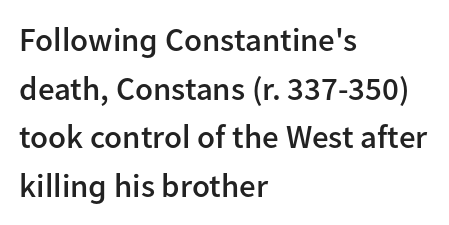
The image shows 33 px semibold sans-serif type, upright; set left-aligned, normal line spacing (1.47x), normal letter spacing, not underlined; low stroke contrast and a medium x-height.
